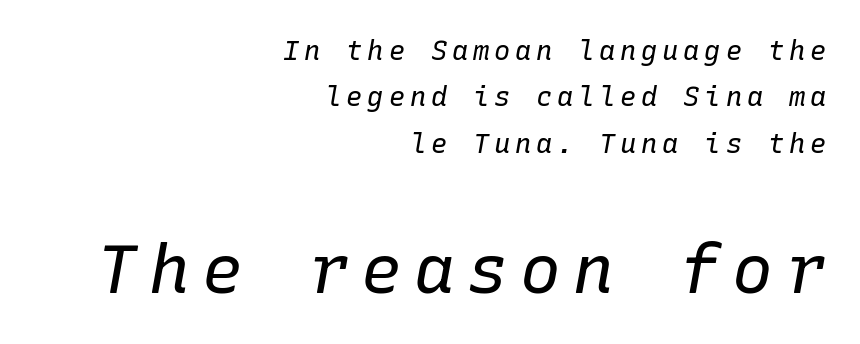
Do the characters align in a grid? Yes, the font is monospaced. Nobody drew a line under any word here. Weight: not bold — regular or lighter. Observe the lean: these are italic letterforms. The face used here appears at its bigger size in the lower chunk.
